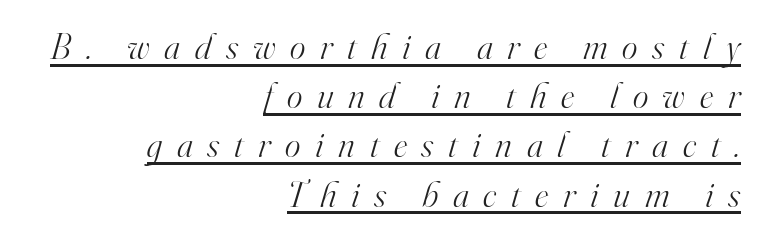
{"serif": "yes", "italic": "yes", "lean": "right", "slant_degrees": 16, "bold": "no", "weight": "light", "width": "normal", "stroke_contrast": "high", "x_height": "small", "monospaced": "no", "underline": "yes", "align": "right", "line_spacing": "normal", "line_spacing_ratio": 1.33, "letter_spacing": "wide", "letter_spacing_em": 0.4, "glyph_px": 37}
